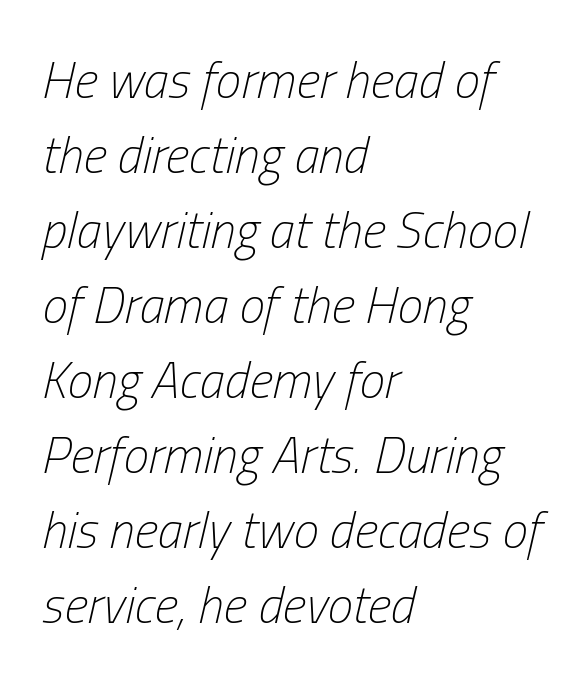
The image shows 51 px light, condensed type, italic (leaning right); set left-aligned, normal line spacing (1.47x), normal letter spacing, not underlined; low stroke contrast and a medium x-height.
